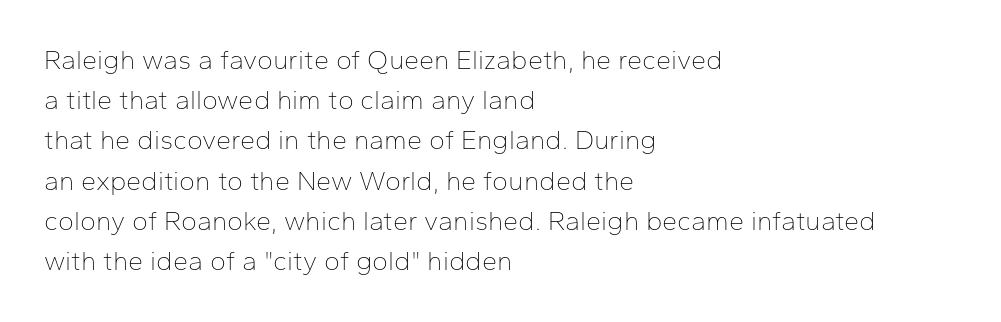
The image shows 27 px text type, upright; set left-aligned, normal line spacing (1.49x), normal letter spacing, not underlined.
